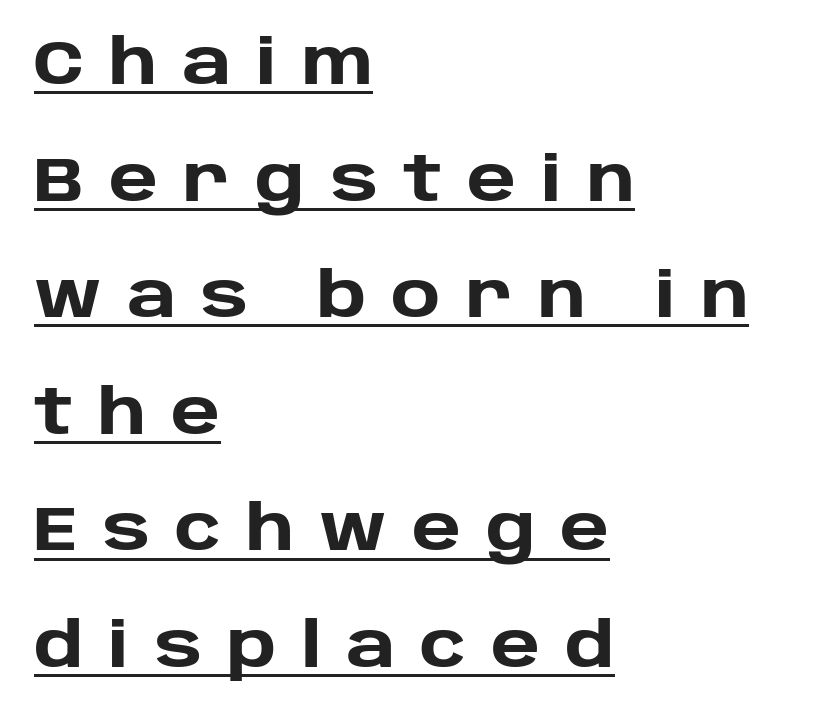
The passage shown is typed in a proportional face where columns would drift. The face used here is a sans, in the tradition of grotesques and geometrics. The passage is arranged the way most books set body copy — flush left. This is heavy type, rendered in bold. The typography opts for an upright posture over an oblique one.
